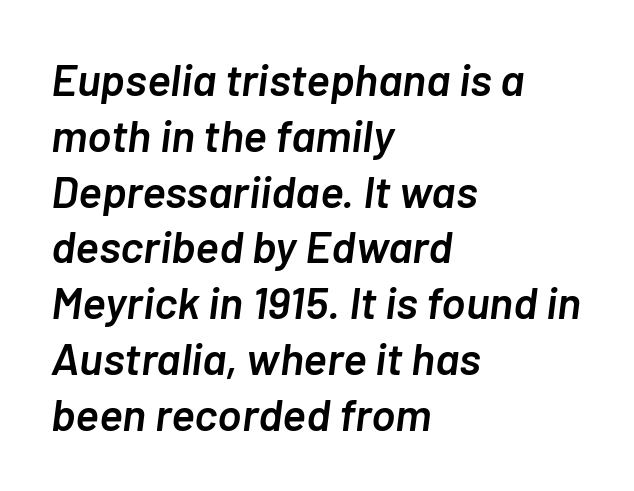
The image shows 45 px semibold type, italic (leaning right); set left-aligned, line spacing 1.24x, normal letter spacing, not underlined; low stroke contrast and a medium x-height.
